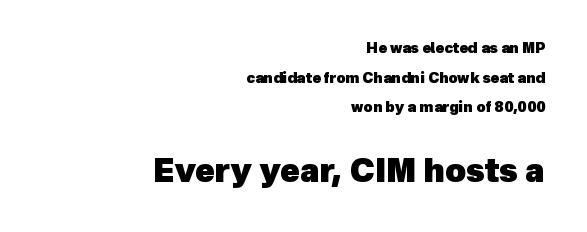
Q: Is the text bold? A: Yes.
Q: Is the typeface a serif or a sans-serif typeface? A: Sans-serif.
Q: Is the text underlined? A: No.
Q: How is the paragraph aligned? A: Right-aligned.
Q: Is the spacing between letters normal or unusually wide? A: Normal.
Q: Is the spacing between lines tight, normal or loose? A: Loose.
Q: Which block of text is set in a larger size, the first (top) or the second (bottom)? A: The second (bottom) one.
Q: Width (condensed, normal, or wide)? A: Normal.
Q: x-height? A: Medium.
Q: Monospaced? A: No.
